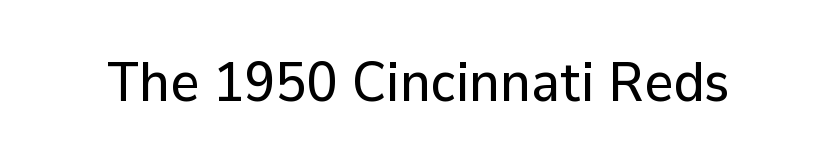
The letters carry no serifs — their stems end cleanly without finishing strokes. Words appear dense and cohesive because spacing is normal. Spacing verdict: proportional, widths tailored to each character. No italicization has been applied; the sample stays upright. The strip under each line holds only bare page.
